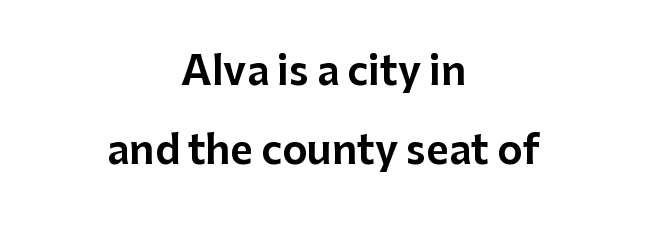
Q: Is the text italic (slanted)? A: No, it is upright.
Q: Is the typeface a serif or a sans-serif typeface? A: Sans-serif.
Q: Is the text underlined? A: No.
Q: How is the paragraph aligned? A: Centered.
Q: Is the spacing between letters normal or unusually wide? A: Normal.
Q: Is the spacing between lines tight, normal or loose? A: Loose.
Q: Width (condensed, normal, or wide)? A: Normal.
Q: Stroke contrast? A: Low.
Q: x-height? A: Medium.
Q: Monospaced? A: No.
